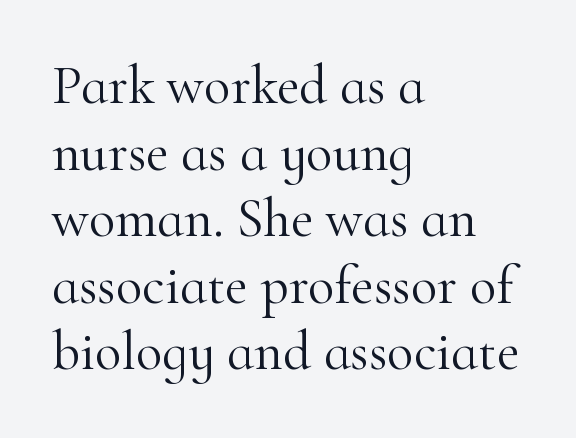
Q: Is the text bold? A: No.
Q: Is the text italic (slanted)? A: No, it is upright.
Q: Is the typeface a serif or a sans-serif typeface? A: Serif.
Q: Is the text underlined? A: No.
Q: How is the paragraph aligned? A: Left-aligned.
Q: Is the spacing between letters normal or unusually wide? A: Normal.
Q: Width (condensed, normal, or wide)? A: Normal.
Q: Stroke contrast? A: High.
Q: x-height? A: Small.
Q: Monospaced? A: No.
